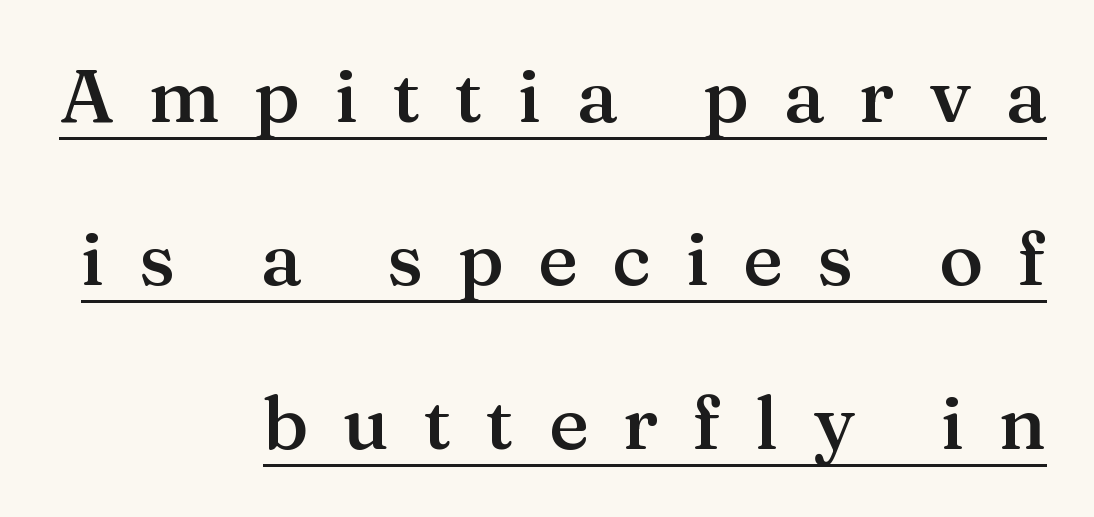
Q: Is the text bold? A: Semi-bold.
Q: Is the text italic (slanted)? A: No, it is upright.
Q: Is the typeface a serif or a sans-serif typeface? A: Serif.
Q: Is the text underlined? A: Yes.
Q: How is the paragraph aligned? A: Right-aligned.
Q: Is the spacing between letters normal or unusually wide? A: Unusually wide.
Q: Is the spacing between lines tight, normal or loose? A: Loose.
Q: Width (condensed, normal, or wide)? A: Normal.
Q: Stroke contrast? A: Medium.
Q: x-height? A: Medium.
Q: Monospaced? A: No.
